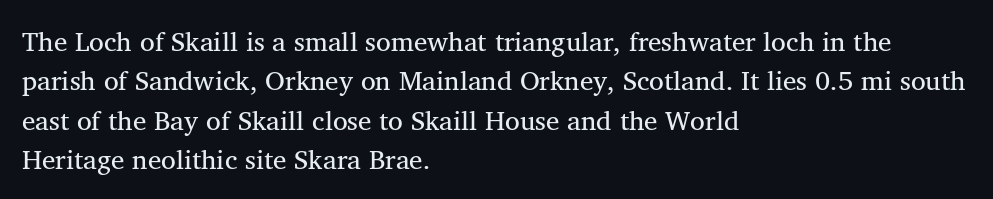
Rule under the text: the space is simply empty. The passage is arranged the way most books set body copy — flush left. This is the regular roman posture of the typeface. Default kerning and tracking; the words read as compact shapes.
